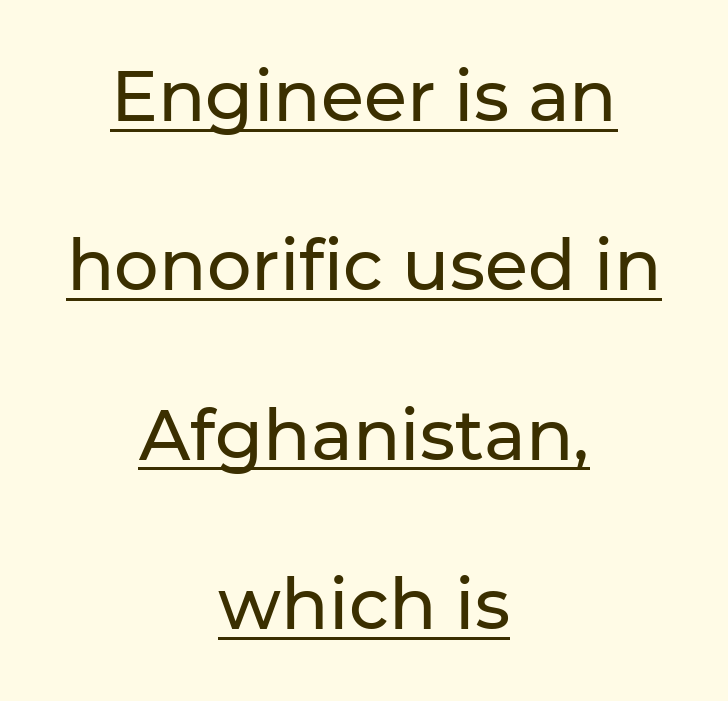
Like a heading marked for emphasis, these lines bear an underscore. These lines stand farther apart than default settings would place them. One-word summary of the alignment: center. No italicization has been applied; the sample stays upright. These lines are rendered in a variable-pitch font. The font family rendered here belongs to the sans-serif group.
